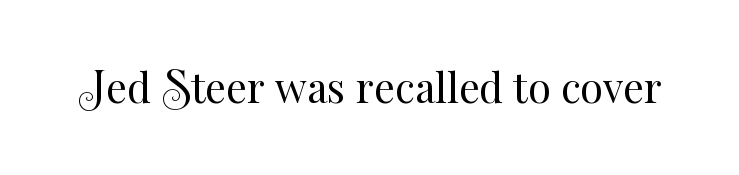
{"italic": "no", "bold": "no", "weight": "regular", "width": "normal", "stroke_contrast": "medium", "x_height": "small", "monospaced": "no", "underline": "no", "letter_spacing": "normal", "letter_spacing_em": 0.0, "glyph_px": 41}
